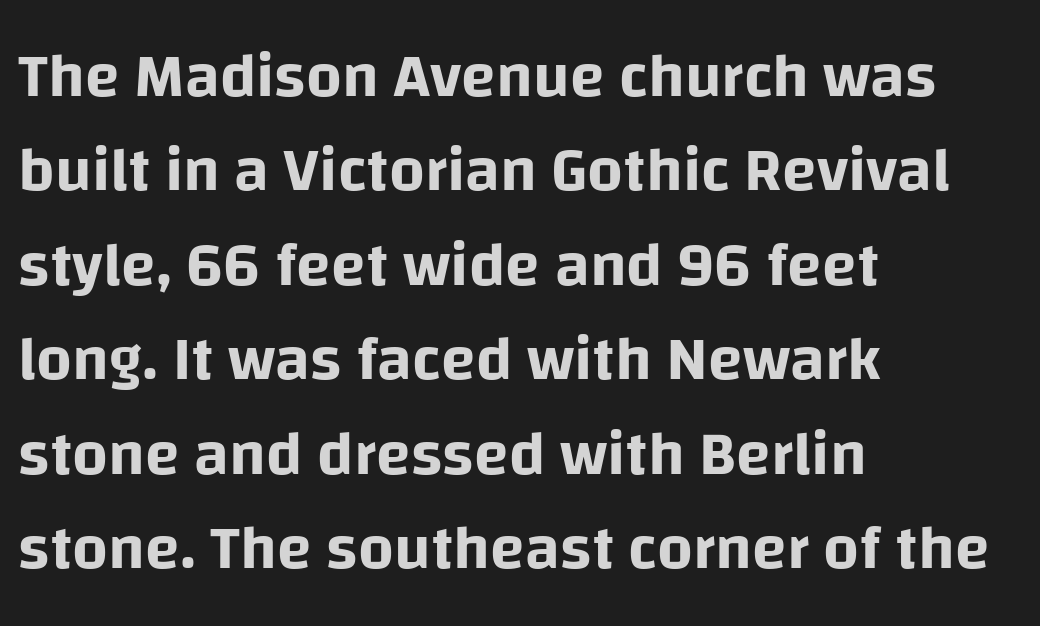
Observe the ordinary spacing: letters are neighbours, not strangers. These lines were composed using upright roman letters. Each letter keeps its own natural width here, so spacing adapts to shape. Words float on clear page, feet unadorned. Successive baselines arrive at the customary interval. Typeset ragged right — the left edge is the straight one.
